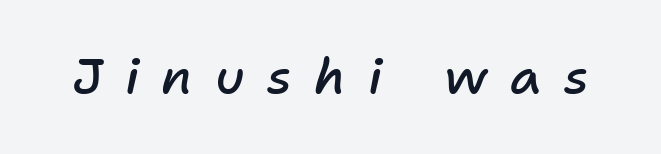
Q: Is the text bold? A: Semi-bold.
Q: Is the text italic (slanted)? A: Yes, it leans right by about 11 degrees.
Q: Is the text underlined? A: No.
Q: Is the spacing between letters normal or unusually wide? A: Unusually wide.
Q: Width (condensed, normal, or wide)? A: Normal.
Q: Stroke contrast? A: Low.
Q: x-height? A: Medium.
Q: Monospaced? A: No.
